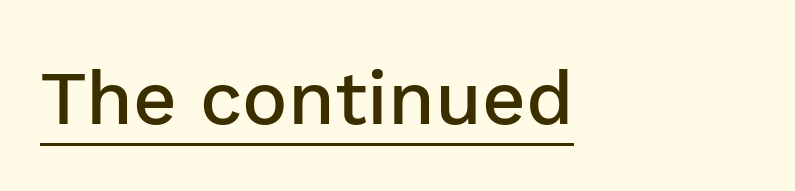
The image shows 76 px semibold sans-serif type, upright; set left-aligned, normal letter spacing, underlined; low stroke contrast and a medium x-height.
